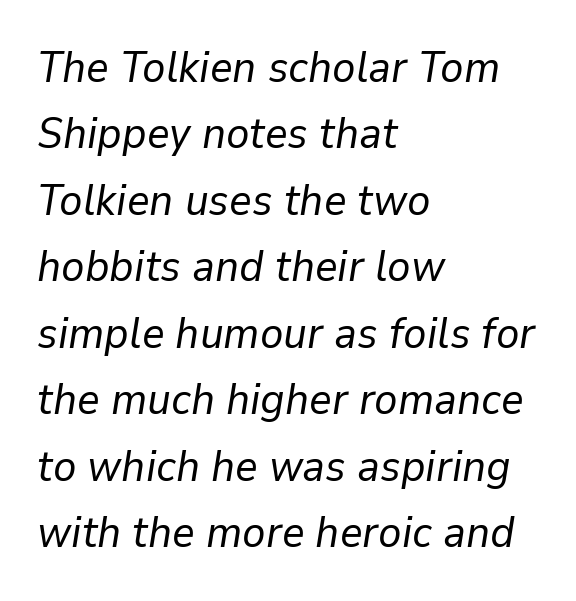
Here the designer chose a conventional face with non-uniform glyph widths. The area under the type is left untouched. Unbolded letterforms with no extra heft. The font's italic variant was chosen for this text.
